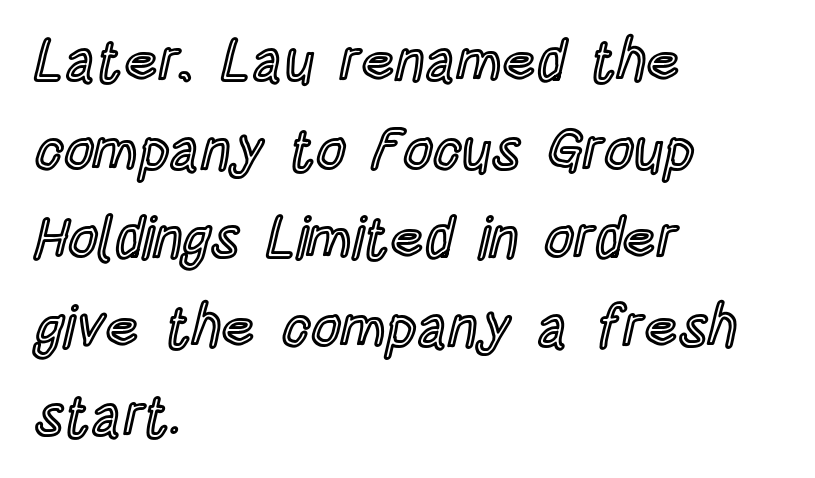
The image shows 58 px condensed type; set left-aligned, normal line spacing (1.53x), normal letter spacing, not underlined; a large x-height.
